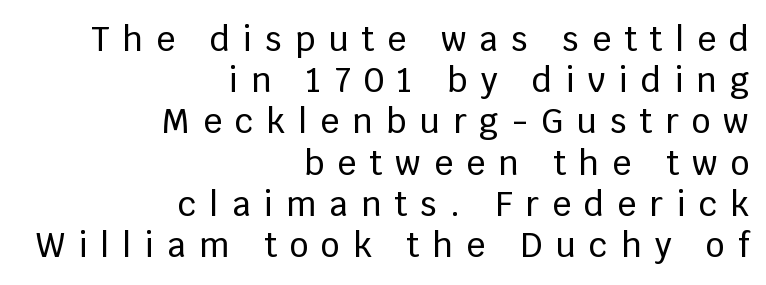
The ragged edge is on the left, which tells us the setting is flush right. The text was rendered using a sans face with plain stroke endings. A typesetter would mark this as roman, not italic. The words here are not underlined. Normally led — the rows are evenly, conventionally spaced.
